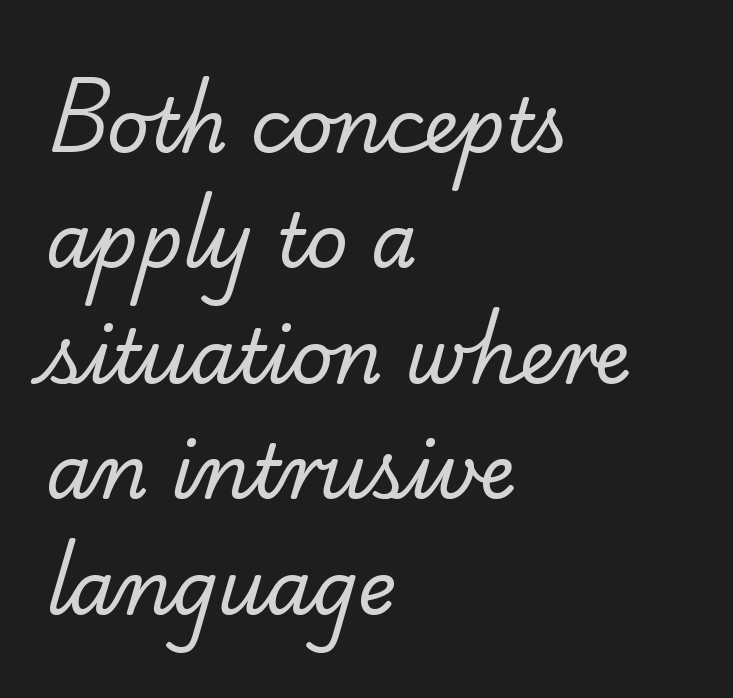
{"bold": "no", "weight": "regular", "width": "normal", "stroke_contrast": "low", "x_height": "small", "monospaced": "no", "underline": "no", "align": "left", "line_spacing": "normal", "line_spacing_ratio": 1.56, "letter_spacing": "normal", "letter_spacing_em": 0.0, "glyph_px": 74}
